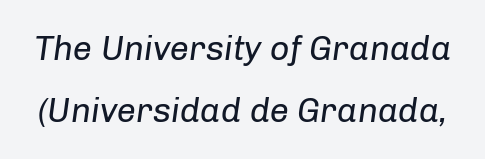
{"italic": "yes", "lean": "right", "slant_degrees": 8, "bold": "no", "weight": "regular", "width": "normal", "stroke_contrast": "low", "x_height": "medium", "monospaced": "no", "underline": "no", "line_spacing_ratio": 1.81, "letter_spacing": "normal", "letter_spacing_em": 0.0, "glyph_px": 34}
